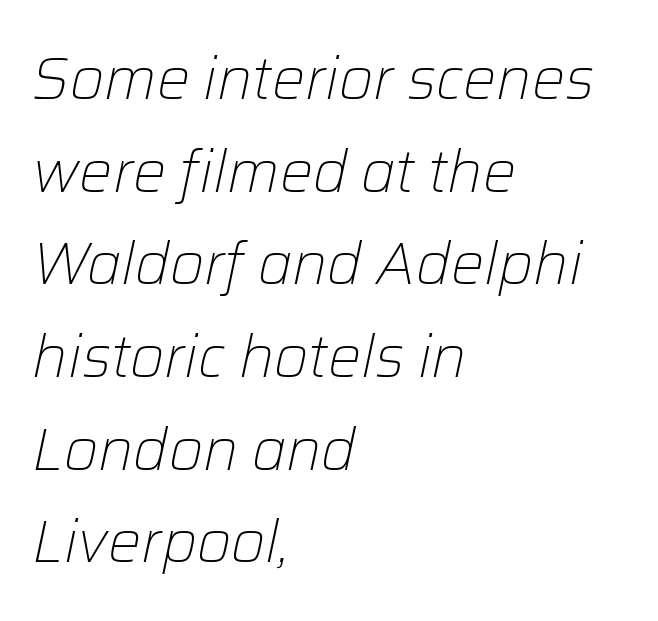
Heft: none added — not bold. Glance below the letters and you will spot only blank space. Spacing between characters is what you'd get straight out of the box. Typeset ragged right — the left edge is the straight one. Regular leading.
